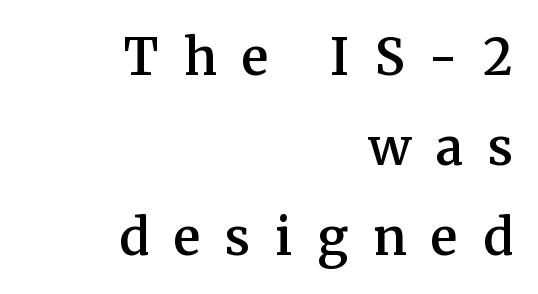
The glyphs in this specimen are seriffed. Right-aligned paragraph, ragged on the left. You could only call the tracking loose — the letters float apart. A semibold gives these letters moderate extra thickness, short of bold. Descender tails drop into unmarked territory. The type sits square on the baseline with zero lean.
